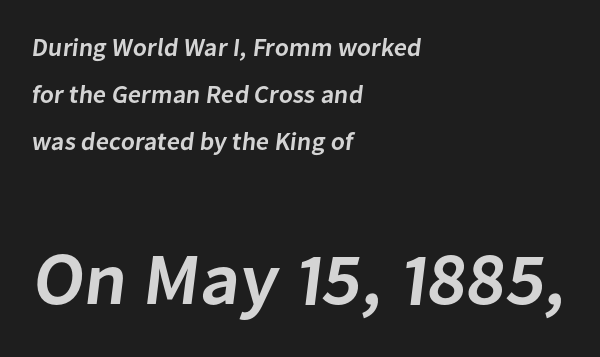
Q: Is the text bold? A: Semi-bold.
Q: Is the typeface a serif or a sans-serif typeface? A: Sans-serif.
Q: Is the text underlined? A: No.
Q: How is the paragraph aligned? A: Left-aligned.
Q: Is the spacing between letters normal or unusually wide? A: Normal.
Q: Which block of text is set in a larger size, the first (top) or the second (bottom)? A: The second (bottom) one.
Q: Width (condensed, normal, or wide)? A: Normal.
Q: Stroke contrast? A: Low.
Q: x-height? A: Medium.
Q: Monospaced? A: No.
